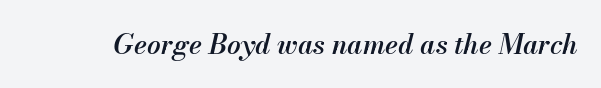
The zone under the glyphs is completely vacant. A somewhat darkened texture: the type is semibold rather than bold. Rendered with sloped, italic letterforms. Students, note that the glyphs here touch the page at normal intervals.
